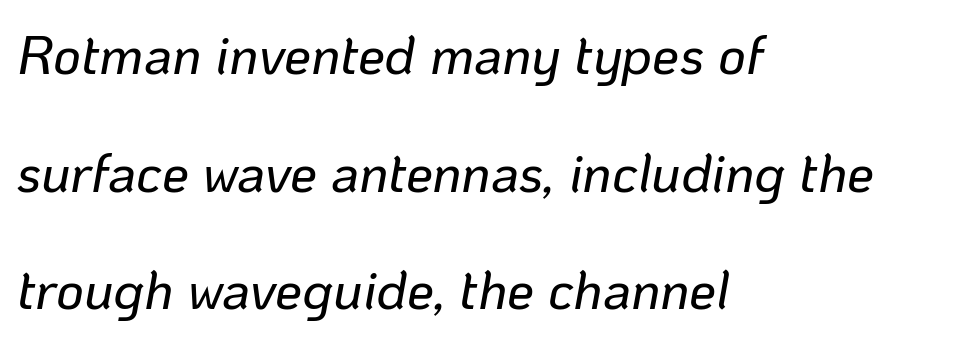
The image shows 54 px text type, italic (leaning right); set left-aligned, loose line spacing (2.18x), normal letter spacing, not underlined; low stroke contrast and a medium x-height.
